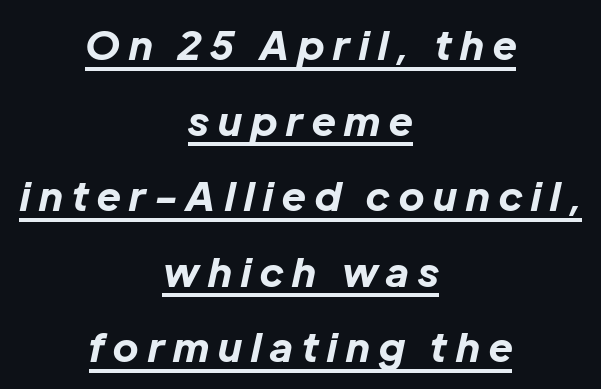
{"italic": "yes", "lean": "right", "slant_degrees": 12, "bold": "yes", "weight": "bold", "width": "normal", "stroke_contrast": "low", "x_height": "medium", "monospaced": "no", "underline": "yes", "align": "center", "line_spacing_ratio": 1.89, "letter_spacing": "wide", "letter_spacing_em": 0.23, "glyph_px": 40}
